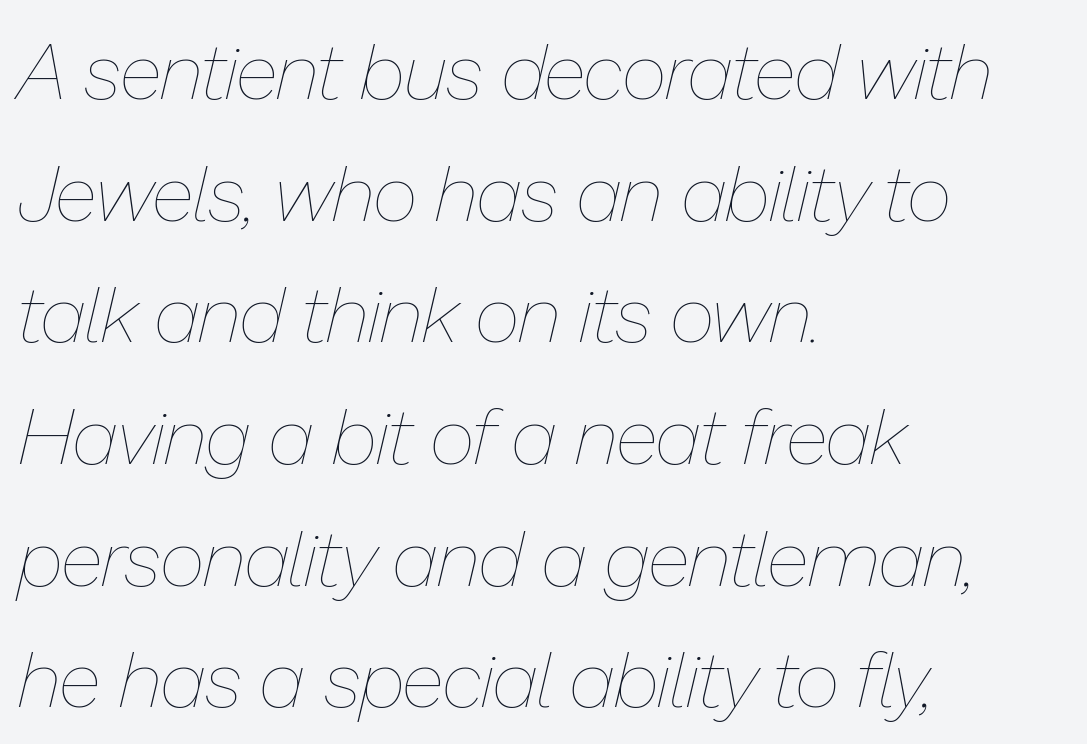
{"italic": "yes", "lean": "right", "slant_degrees": 13, "bold": "no", "weight": "thin", "width": "normal", "stroke_contrast": "low", "x_height": "medium", "monospaced": "no", "underline": "no", "align": "left", "line_spacing": "normal", "line_spacing_ratio": 1.54, "letter_spacing": "normal", "letter_spacing_em": 0.0, "glyph_px": 79}
